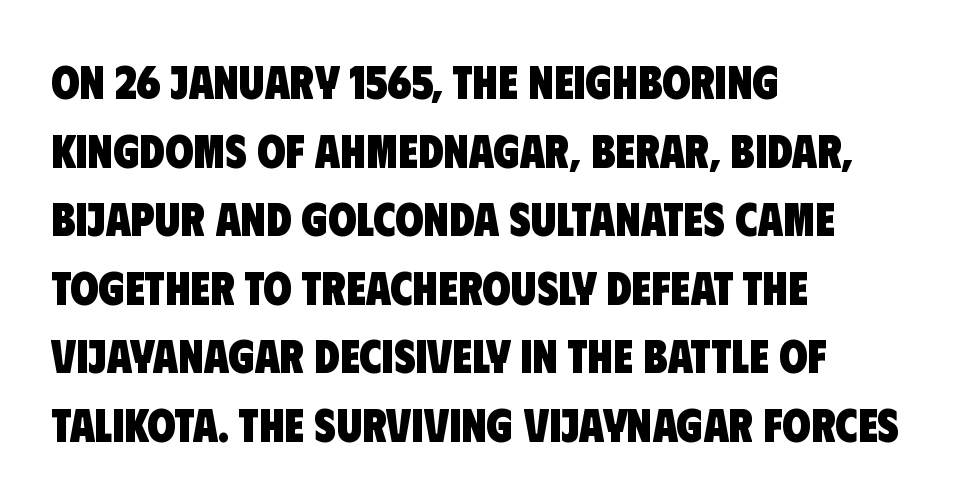
Q: Is the text bold? A: Yes.
Q: Is the typeface a serif or a sans-serif typeface? A: Sans-serif.
Q: Is the text underlined? A: No.
Q: How is the paragraph aligned? A: Left-aligned.
Q: Is the spacing between letters normal or unusually wide? A: Normal.
Q: Is the spacing between lines tight, normal or loose? A: Normal.
Q: Width (condensed, normal, or wide)? A: Condensed.
Q: Stroke contrast? A: Low.
Q: x-height? A: Large.
Q: Monospaced? A: No.
